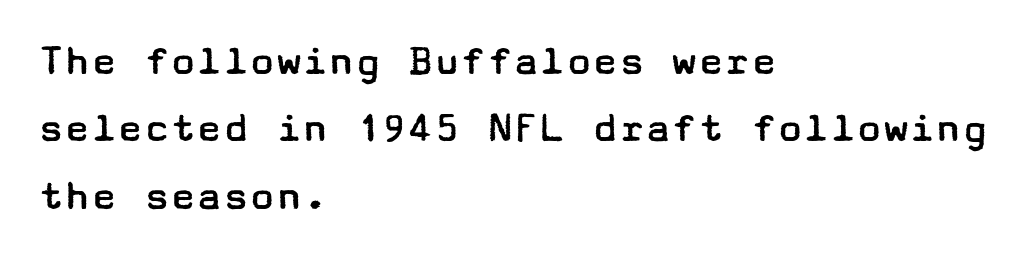
The image shows 44 px regular-weight, wide sans-serif type, upright; set left-aligned, normal line spacing (1.53x), normal letter spacing, not underlined; low stroke contrast and a medium x-height.
